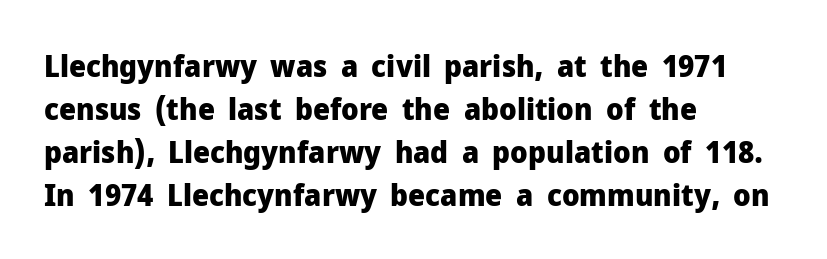
{"serif": "no", "italic": "no", "bold": "yes", "weight": "heavy", "width": "normal", "stroke_contrast": "low", "x_height": "medium", "monospaced": "no", "underline": "no", "align": "left", "line_spacing": "normal", "line_spacing_ratio": 1.43, "letter_spacing": "normal", "letter_spacing_em": 0.0, "glyph_px": 30}
